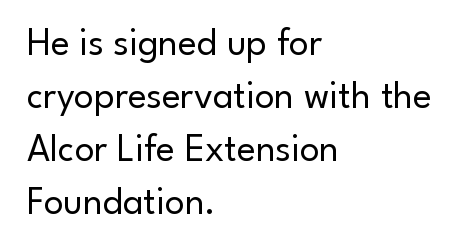
The text was rendered using a sans face with plain stroke endings. Honestly, there is no underline to notice here at all. Does the leading feel generous? No, just average. Upright lettering throughout.
